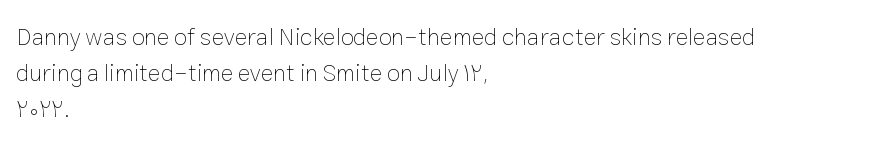
The image shows 24 px text type, upright; set left-aligned, normal line spacing (1.51x), normal letter spacing, not underlined.
